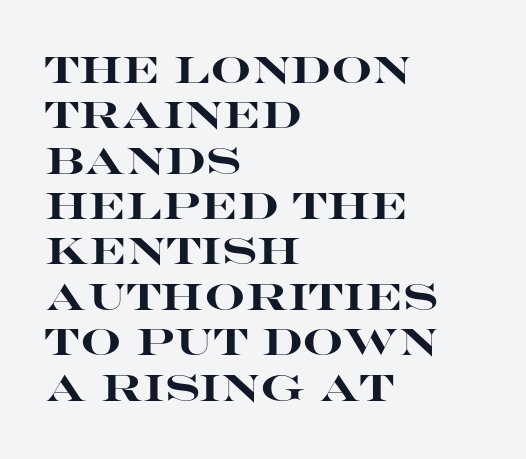
The space between consecutive lines is moderate. A bare baseline throughout the passage. Each word holds together tightly as a unit, with standard inter-letter gaps. Line beginnings align vertically; line endings do not.
